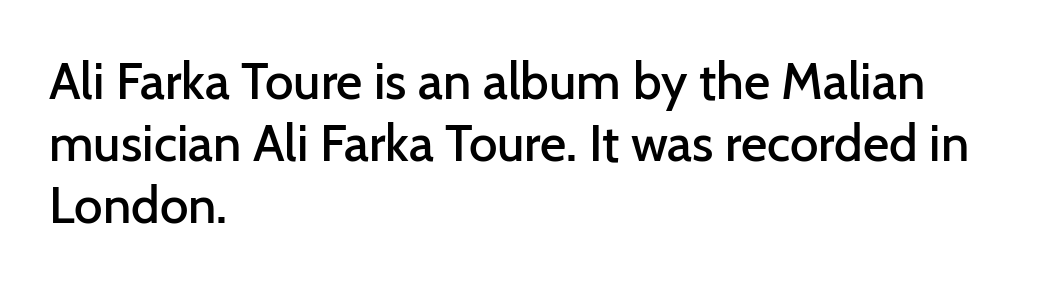
Q: Is the text bold? A: Semi-bold.
Q: Is the text italic (slanted)? A: No, it is upright.
Q: Is the typeface a serif or a sans-serif typeface? A: Sans-serif.
Q: Is the text underlined? A: No.
Q: How is the paragraph aligned? A: Left-aligned.
Q: Is the spacing between letters normal or unusually wide? A: Normal.
Q: Width (condensed, normal, or wide)? A: Normal.
Q: Stroke contrast? A: Low.
Q: x-height? A: Medium.
Q: Monospaced? A: No.
